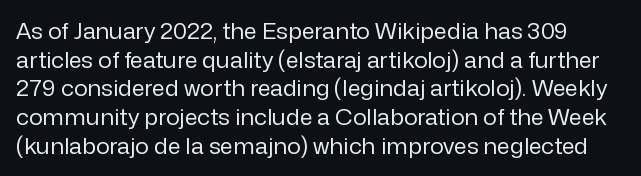
The image shows 23 px text type, upright; set normal line spacing (1.25x), normal letter spacing, not underlined.
